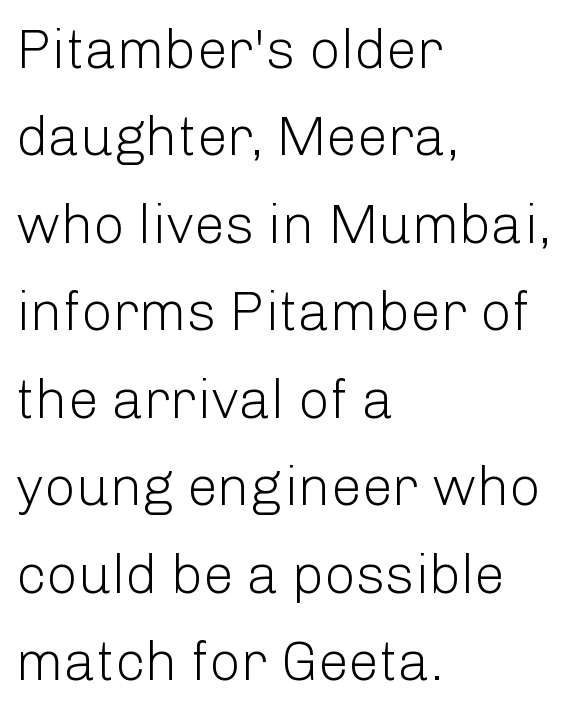
The image shows 55 px light sans-serif type, upright; set left-aligned, normal line spacing (1.59x), normal letter spacing, not underlined; low stroke contrast and a medium x-height.
